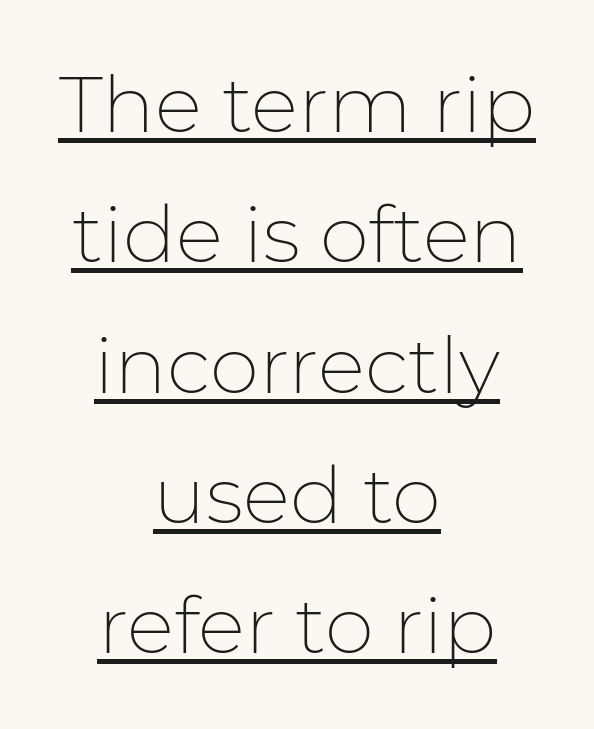
Q: Is the text bold? A: No.
Q: Is the text italic (slanted)? A: No, it is upright.
Q: Is the typeface a serif or a sans-serif typeface? A: Sans-serif.
Q: Is the text underlined? A: Yes.
Q: How is the paragraph aligned? A: Centered.
Q: Is the spacing between letters normal or unusually wide? A: Normal.
Q: Is the spacing between lines tight, normal or loose? A: Normal.
Q: Width (condensed, normal, or wide)? A: Normal.
Q: Stroke contrast? A: Low.
Q: x-height? A: Medium.
Q: Monospaced? A: No.
